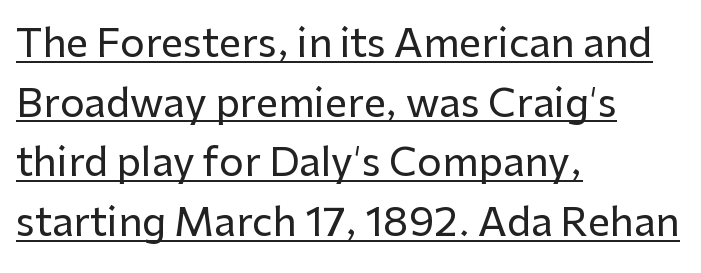
{"serif": "no", "italic": "no", "width": "normal", "stroke_contrast": "low", "x_height": "medium", "monospaced": "no", "underline": "yes", "align": "left", "line_spacing": "normal", "line_spacing_ratio": 1.53, "letter_spacing": "normal", "letter_spacing_em": 0.0, "glyph_px": 39}
